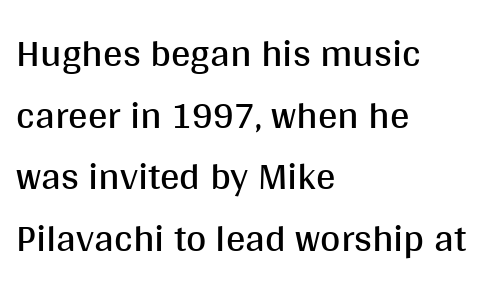
The passage shown is typed in a proportional face where columns would drift. Unbolded letterforms with no extra heft. These lines are composed in type without serifs. The typography opts for an upright posture over an oblique one.
